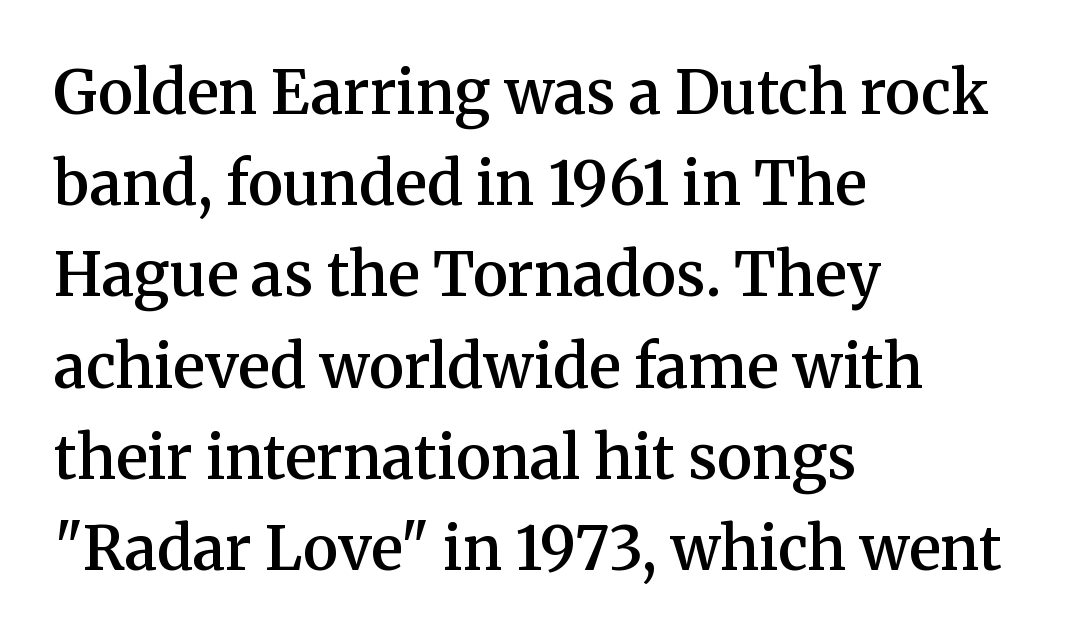
{"serif": "yes", "italic": "no", "bold": "semi", "weight": "semibold", "width": "normal", "stroke_contrast": "medium", "x_height": "medium", "monospaced": "no", "underline": "no", "align": "left", "line_spacing": "normal", "line_spacing_ratio": 1.52, "letter_spacing": "normal", "letter_spacing_em": 0.0, "glyph_px": 60}
